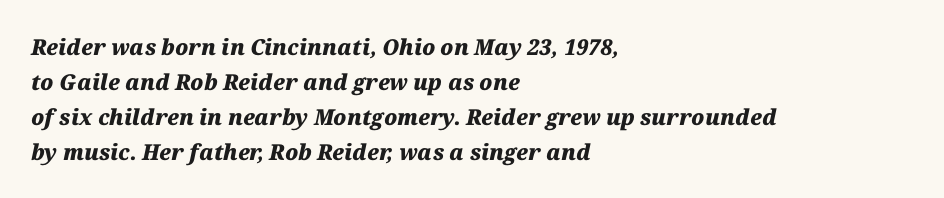
On the weight axis this lands at bold, roughly 700. Plain, unruled lines of type. Looking at the ascenders, they clearly lean. Line beginnings align vertically; line endings do not. The space between consecutive lines is moderate.
